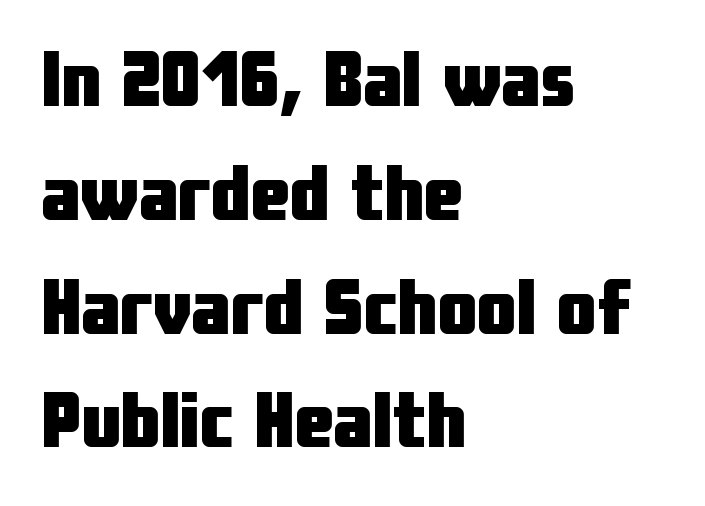
{"serif": "no", "italic": "no", "bold": "yes", "weight": "heavy", "width": "condensed", "stroke_contrast": "low", "x_height": "medium", "monospaced": "no", "underline": "no", "align": "left", "line_spacing": "normal", "line_spacing_ratio": 1.44, "letter_spacing": "normal", "letter_spacing_em": 0.0, "glyph_px": 79}
